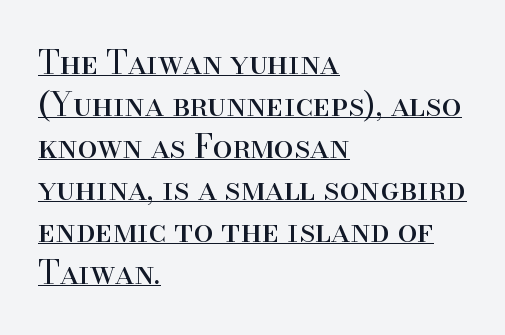
{"serif": "yes", "italic": "no", "bold": "no", "weight": "regular", "width": "normal", "stroke_contrast": "high", "x_height": "small", "monospaced": "no", "underline": "yes", "align": "left", "line_spacing": "normal", "line_spacing_ratio": 1.31, "letter_spacing": "normal", "letter_spacing_em": 0.0, "glyph_px": 32}
